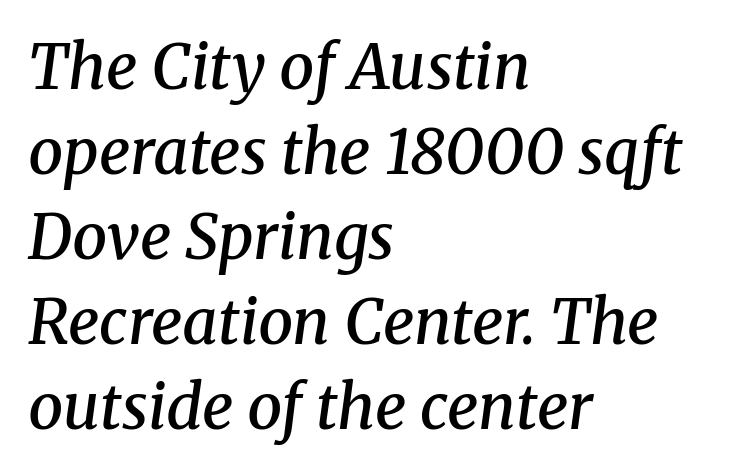
The image shows 62 px semibold serif type, italic (leaning right); set left-aligned, normal line spacing (1.37x), normal letter spacing, not underlined; medium stroke contrast and a medium x-height.
